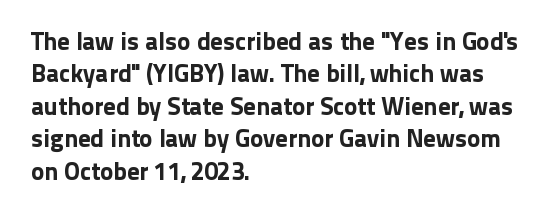
Q: Is the text italic (slanted)? A: No, it is upright.
Q: Is the text underlined? A: No.
Q: How is the paragraph aligned? A: Left-aligned.
Q: Is the spacing between letters normal or unusually wide? A: Normal.
Q: Is the spacing between lines tight, normal or loose? A: Normal.
